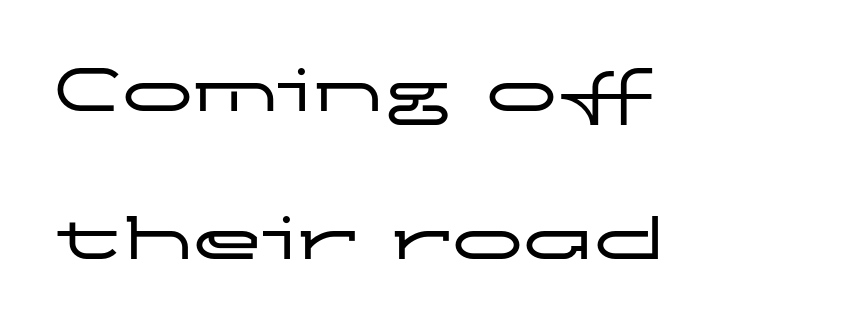
{"serif": "no", "italic": "no", "width": "wide", "stroke_contrast": "low", "x_height": "medium", "monospaced": "no", "underline": "no", "align": "left", "line_spacing": "loose", "line_spacing_ratio": 2.08, "letter_spacing": "normal", "letter_spacing_em": 0.0, "glyph_px": 71}
